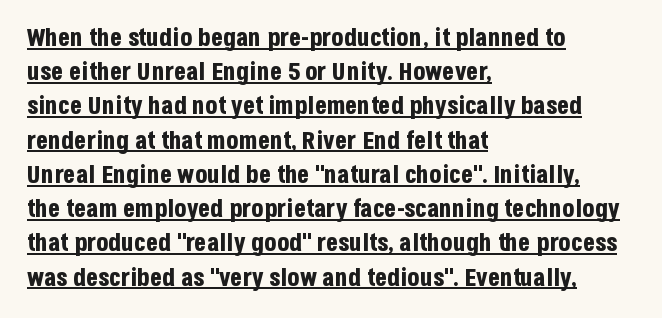
Q: Is the text bold? A: Yes.
Q: Is the text italic (slanted)? A: No, it is upright.
Q: Is the text underlined? A: Yes.
Q: How is the paragraph aligned? A: Left-aligned.
Q: Is the spacing between letters normal or unusually wide? A: Normal.
Q: Is the spacing between lines tight, normal or loose? A: Normal.
